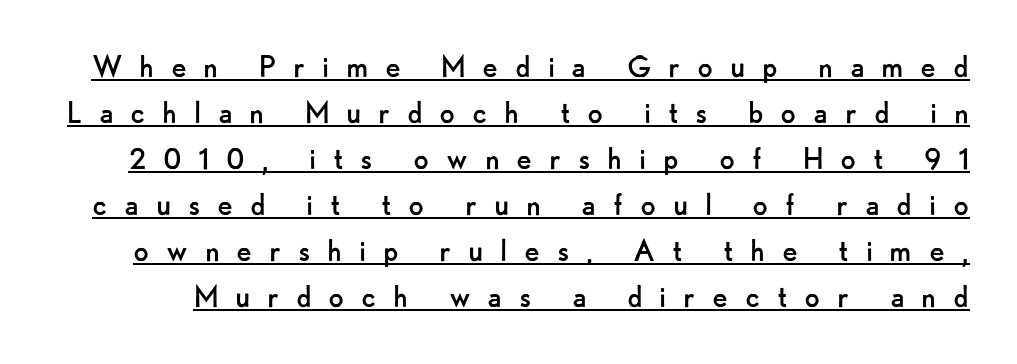
The image shows 36 px regular-weight sans-serif type, upright; set normal line spacing (1.28x), unusually wide letter spacing (+0.46 em), underlined; low stroke contrast and a small x-height.
